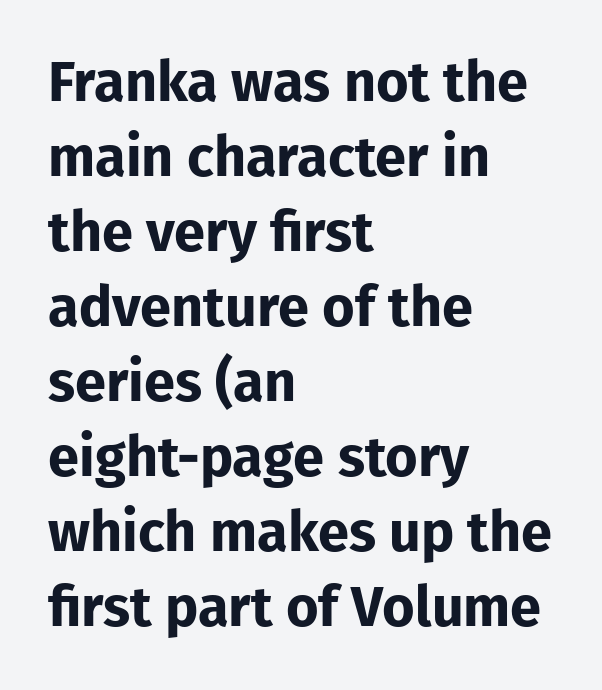
Q: Is the text bold? A: Yes.
Q: Is the text italic (slanted)? A: No, it is upright.
Q: Is the typeface a serif or a sans-serif typeface? A: Sans-serif.
Q: Is the text underlined? A: No.
Q: How is the paragraph aligned? A: Left-aligned.
Q: Is the spacing between letters normal or unusually wide? A: Normal.
Q: Is the spacing between lines tight, normal or loose? A: Normal.
Q: Width (condensed, normal, or wide)? A: Normal.
Q: Stroke contrast? A: Low.
Q: x-height? A: Medium.
Q: Monospaced? A: No.
